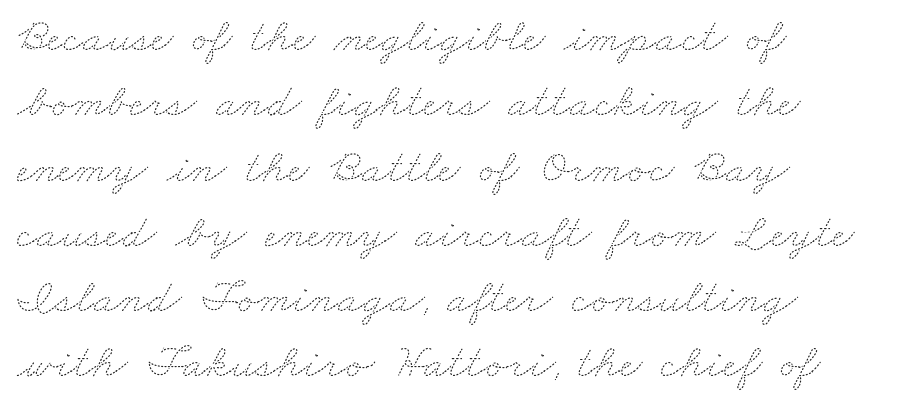
The image shows 48 px thin, wide type; set left-aligned, normal line spacing (1.36x), normal letter spacing, not underlined; medium stroke contrast and a small x-height.
